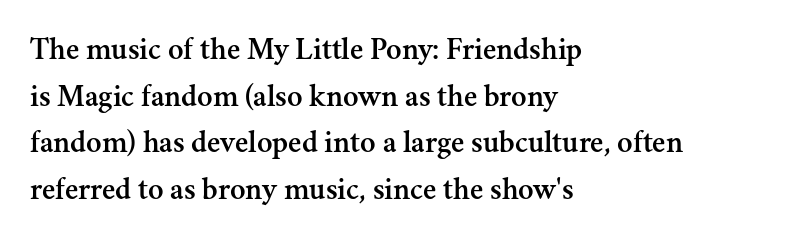
{"serif": "yes", "italic": "no", "width": "normal", "stroke_contrast": "medium", "x_height": "small", "monospaced": "no", "underline": "no", "align": "left", "line_spacing": "normal", "line_spacing_ratio": 1.46, "letter_spacing": "normal", "letter_spacing_em": 0.0, "glyph_px": 32}
